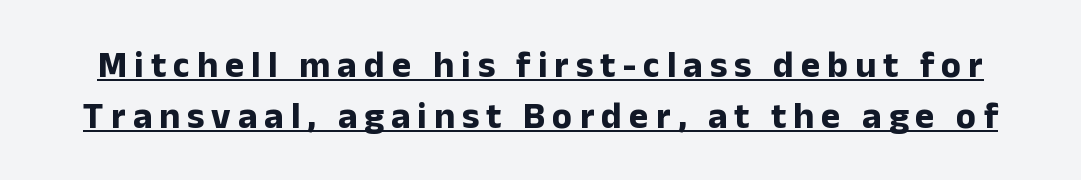
Q: Is the text bold? A: Yes.
Q: Is the text italic (slanted)? A: No, it is upright.
Q: Is the typeface a serif or a sans-serif typeface? A: Sans-serif.
Q: Is the text underlined? A: Yes.
Q: Is the spacing between lines tight, normal or loose? A: Normal.
Q: Width (condensed, normal, or wide)? A: Normal.
Q: Stroke contrast? A: Low.
Q: x-height? A: Medium.
Q: Monospaced? A: No.
